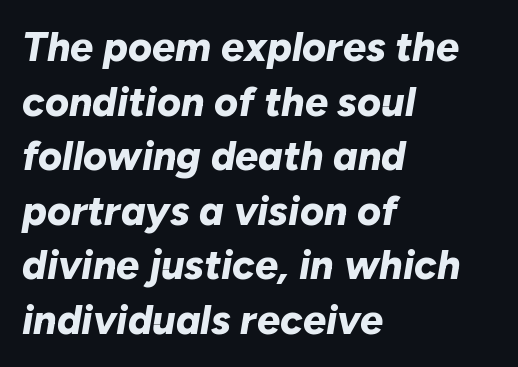
{"italic": "yes", "lean": "right", "slant_degrees": 10, "bold": "yes", "weight": "bold", "width": "normal", "stroke_contrast": "low", "x_height": "medium", "monospaced": "no", "underline": "no", "align": "left", "line_spacing": "normal", "line_spacing_ratio": 1.33, "letter_spacing": "normal", "letter_spacing_em": 0.0, "glyph_px": 41}
